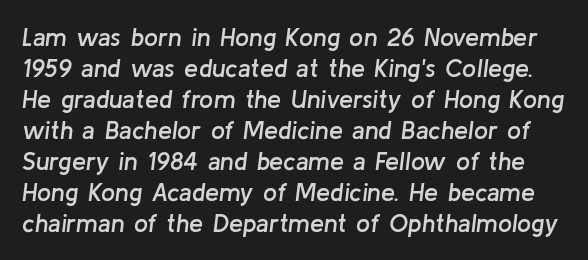
Anything drawn beneath the words? Only blank space. On the weight axis this lands at semibold, roughly 600. Observe the ordinary spacing: letters are neighbours, not strangers. Rendered with sloped, italic letterforms.
